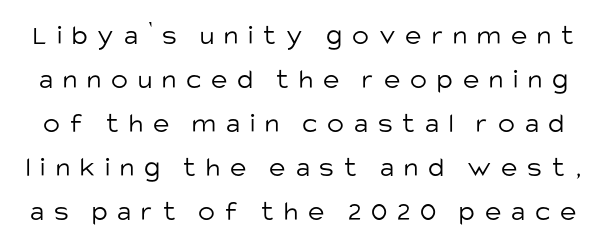
The image shows 28 px light sans-serif type, upright; set normal line spacing (1.57x), unusually wide letter spacing (+0.36 em), not underlined; low stroke contrast and a large x-height.
